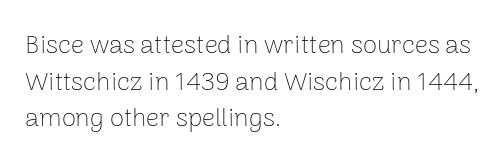
Q: Is the text bold? A: No.
Q: Is the text italic (slanted)? A: No, it is upright.
Q: Is the text underlined? A: No.
Q: How is the paragraph aligned? A: Left-aligned.
Q: Is the spacing between letters normal or unusually wide? A: Normal.
Q: Is the spacing between lines tight, normal or loose? A: Normal.
